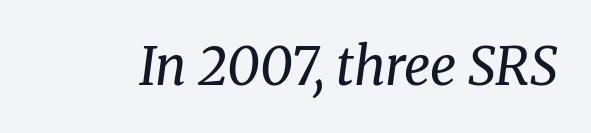
The image shows 52 px regular-weight serif type, italic (leaning right); set normal letter spacing, not underlined; medium stroke contrast and a medium x-height.
